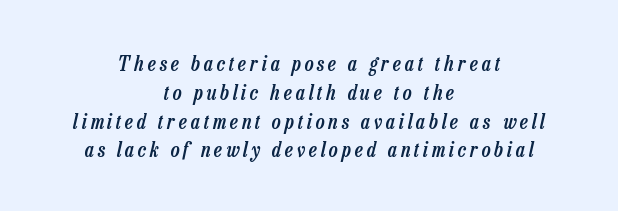
Q: Is the text bold? A: Semi-bold.
Q: Is the text italic (slanted)? A: Yes, it leans right by about 13 degrees.
Q: Is the text underlined? A: No.
Q: How is the paragraph aligned? A: Centered.
Q: Is the spacing between lines tight, normal or loose? A: Normal.
